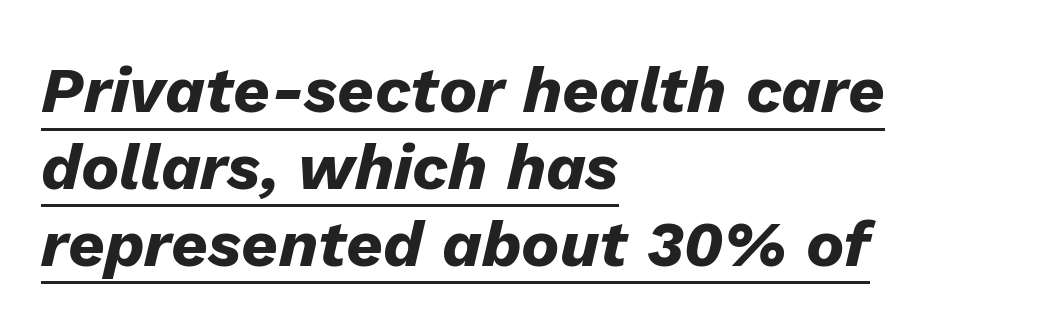
The image shows 64 px heavy type, italic (leaning right); set left-aligned, line spacing 1.2x, normal letter spacing, underlined; low stroke contrast and a medium x-height.
